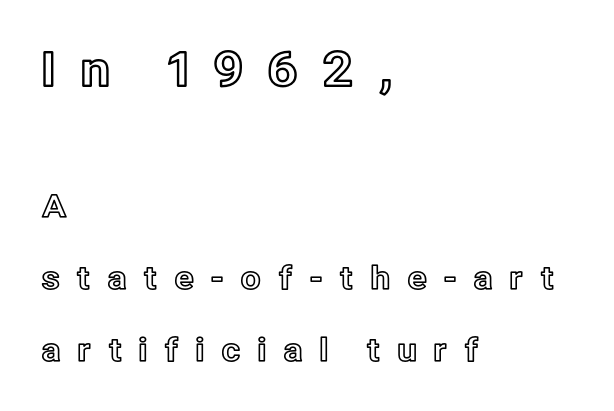
{"italic": "no", "width": "normal", "x_height": "medium", "monospaced": "no", "underline": "no", "align": "left", "line_spacing": "loose", "line_spacing_ratio": 2.25, "letter_spacing": "wide", "letter_spacing_em": 0.5, "larger_block": "first", "size_ratio": 1.5, "glyph_px": 48}
